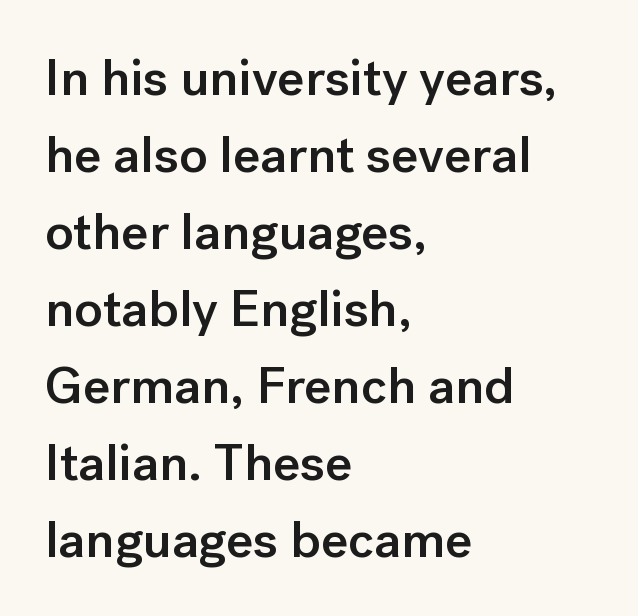
Q: Is the text bold? A: Semi-bold.
Q: Is the text italic (slanted)? A: No, it is upright.
Q: Is the typeface a serif or a sans-serif typeface? A: Sans-serif.
Q: Is the text underlined? A: No.
Q: How is the paragraph aligned? A: Left-aligned.
Q: Is the spacing between letters normal or unusually wide? A: Normal.
Q: Is the spacing between lines tight, normal or loose? A: Normal.
Q: Width (condensed, normal, or wide)? A: Normal.
Q: Stroke contrast? A: Low.
Q: x-height? A: Medium.
Q: Monospaced? A: No.
